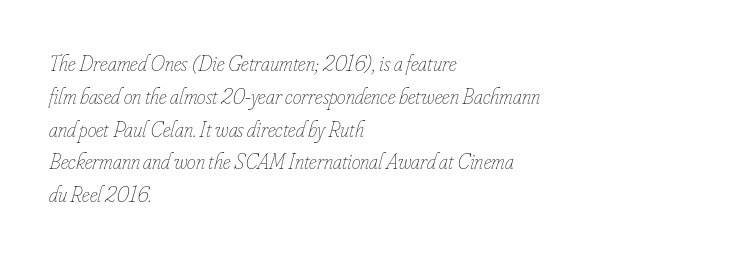
{"italic": "yes", "lean": "right", "slant_degrees": 16, "bold": "no", "underline": "no", "align": "left", "line_spacing": "normal", "line_spacing_ratio": 1.49, "letter_spacing": "normal", "letter_spacing_em": 0.0, "glyph_px": 22}
